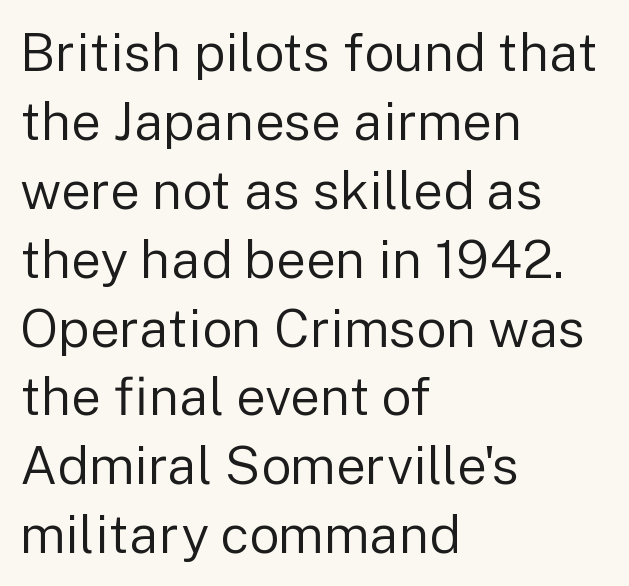
Q: Is the text bold? A: No.
Q: Is the text italic (slanted)? A: No, it is upright.
Q: Is the typeface a serif or a sans-serif typeface? A: Sans-serif.
Q: Is the text underlined? A: No.
Q: How is the paragraph aligned? A: Left-aligned.
Q: Is the spacing between letters normal or unusually wide? A: Normal.
Q: Is the spacing between lines tight, normal or loose? A: Normal.
Q: Width (condensed, normal, or wide)? A: Normal.
Q: Stroke contrast? A: Low.
Q: x-height? A: Medium.
Q: Monospaced? A: No.
